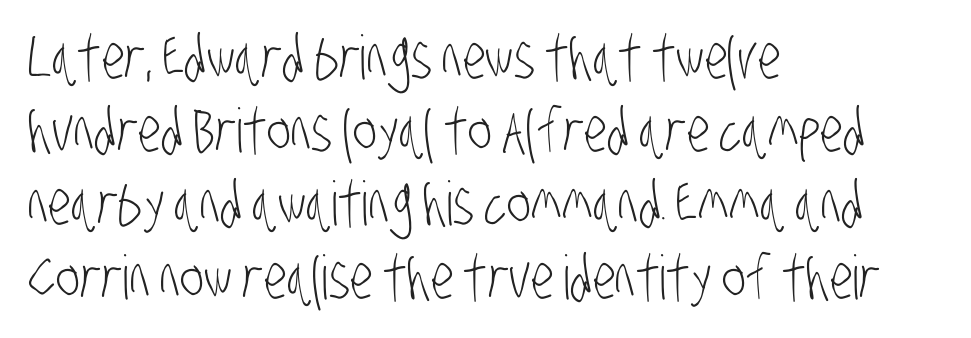
Q: Is the text bold? A: No.
Q: Is the typeface a serif or a sans-serif typeface? A: Sans-serif.
Q: Is the text underlined? A: No.
Q: How is the paragraph aligned? A: Left-aligned.
Q: Is the spacing between letters normal or unusually wide? A: Normal.
Q: Width (condensed, normal, or wide)? A: Condensed.
Q: Stroke contrast? A: Low.
Q: x-height? A: Large.
Q: Monospaced? A: No.
